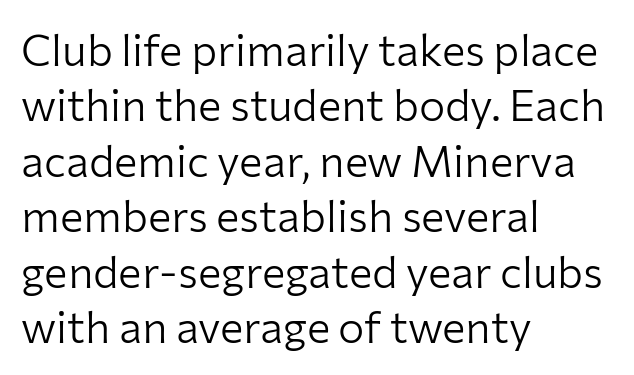
{"serif": "no", "italic": "no", "bold": "no", "weight": "light", "width": "normal", "stroke_contrast": "low", "x_height": "medium", "monospaced": "no", "underline": "no", "align": "left", "line_spacing": "normal", "line_spacing_ratio": 1.26, "letter_spacing": "normal", "letter_spacing_em": 0.0, "glyph_px": 44}
